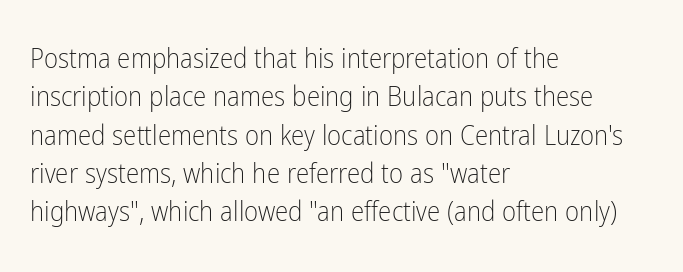
Every row of glyphs begins at an identical x-position on the left. A roman cut, with each character standing at attention. Does the leading feel generous? No, just average. The tracking reads as untouched default to a designer's eye.
